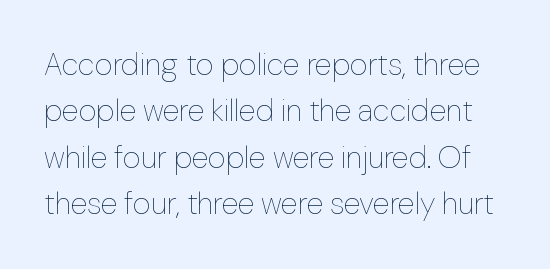
The image shows 31 px thin type, upright; set normal line spacing (1.5x), normal letter spacing, not underlined; low stroke contrast and a medium x-height.
